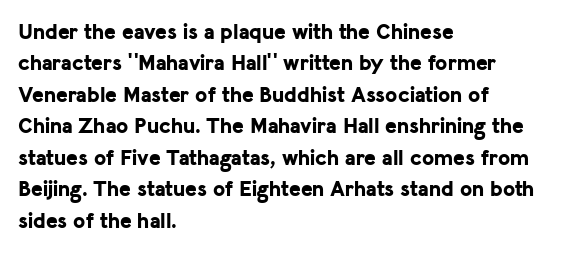
The vertical gap from one line to the next is medium. Bold? Absolutely — the strokes are thick and heavy. Plain, unruled lines of type. The ragged edge is on the right, which tells us the setting is flush left.
